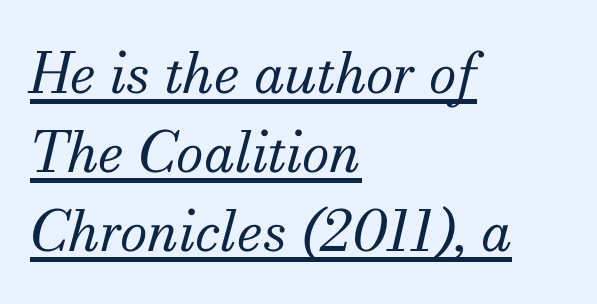
{"serif": "yes", "italic": "yes", "lean": "right", "slant_degrees": 13, "bold": "no", "weight": "regular", "width": "normal", "stroke_contrast": "medium", "x_height": "small", "monospaced": "no", "underline": "yes", "align": "left", "line_spacing": "normal", "line_spacing_ratio": 1.41, "letter_spacing": "normal", "letter_spacing_em": 0.0, "glyph_px": 56}
